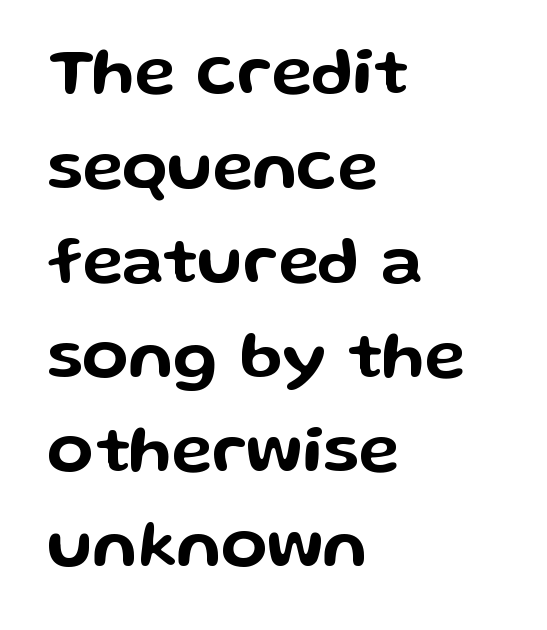
Q: Is the text italic (slanted)? A: No, it is upright.
Q: Is the typeface a serif or a sans-serif typeface? A: Sans-serif.
Q: Is the text underlined? A: No.
Q: How is the paragraph aligned? A: Left-aligned.
Q: Is the spacing between letters normal or unusually wide? A: Normal.
Q: Is the spacing between lines tight, normal or loose? A: Normal.
Q: Width (condensed, normal, or wide)? A: Wide.
Q: Stroke contrast? A: Low.
Q: x-height? A: Medium.
Q: Monospaced? A: No.
